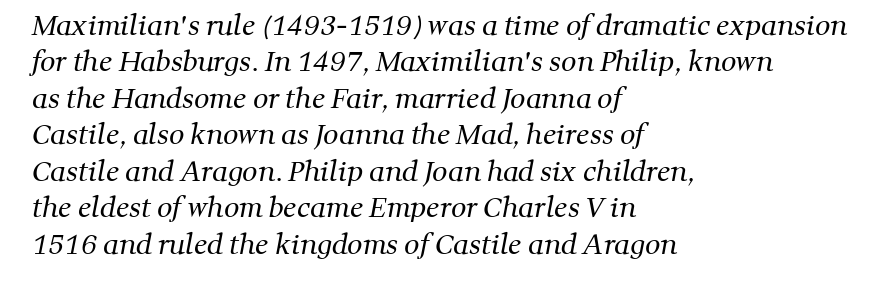
The image shows 27 px text type; set left-aligned, normal line spacing (1.35x), normal letter spacing, not underlined.
